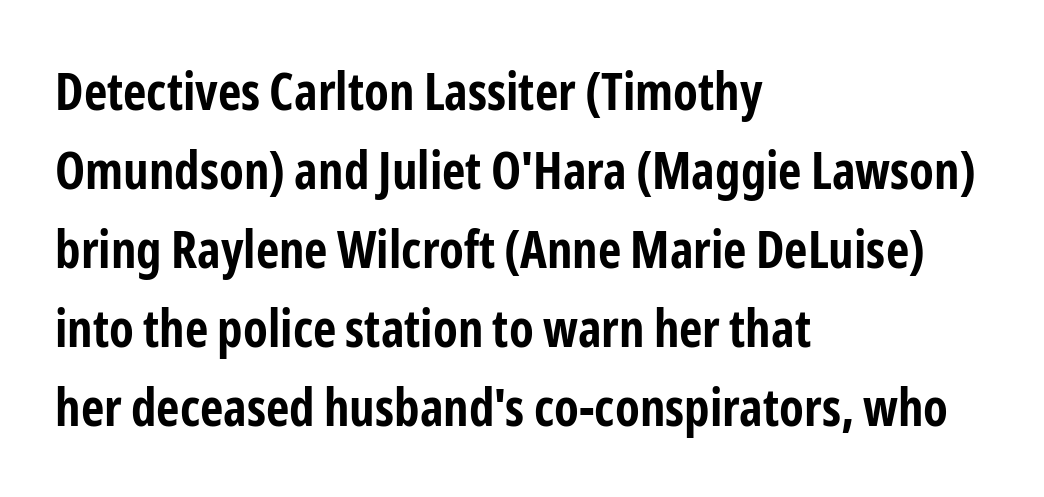
Q: Is the text bold? A: Yes.
Q: Is the text italic (slanted)? A: No, it is upright.
Q: Is the typeface a serif or a sans-serif typeface? A: Sans-serif.
Q: Is the text underlined? A: No.
Q: How is the paragraph aligned? A: Left-aligned.
Q: Is the spacing between letters normal or unusually wide? A: Normal.
Q: Is the spacing between lines tight, normal or loose? A: Normal.
Q: Width (condensed, normal, or wide)? A: Condensed.
Q: Stroke contrast? A: Low.
Q: x-height? A: Medium.
Q: Monospaced? A: No.
